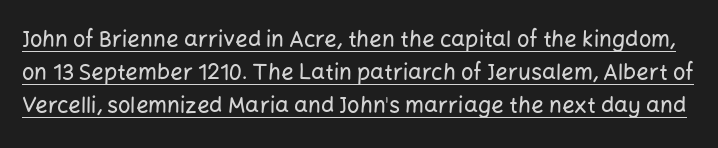
The image shows 22 px text type, upright; set normal line spacing (1.51x), normal letter spacing, underlined.
